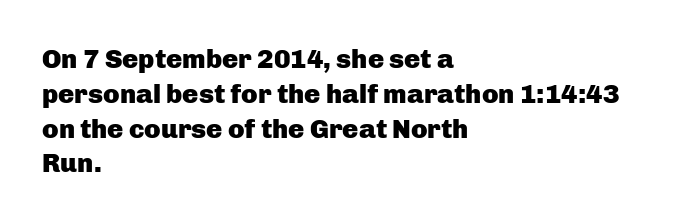
The image shows 27 px bold type, upright; set left-aligned, normal line spacing (1.29x), normal letter spacing, not underlined.
